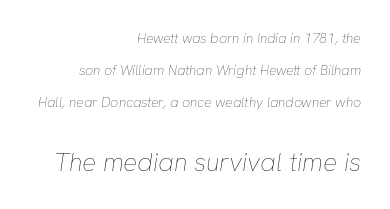
The image shows 26 px text type, italic (leaning right); set right-aligned, loose line spacing (2.27x), normal letter spacing, not underlined; the second (bottom) block is 1.86x larger.
